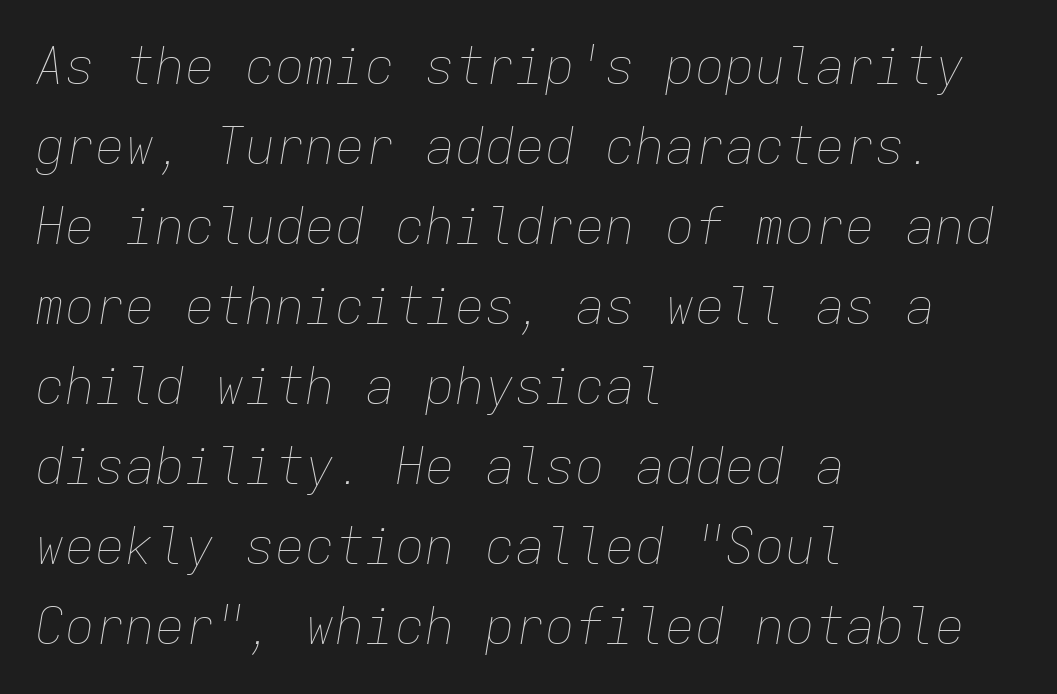
The image shows 50 px thin type, italic (leaning right), monospaced; set left-aligned, normal line spacing (1.6x), normal letter spacing, not underlined; low stroke contrast and a medium x-height.
